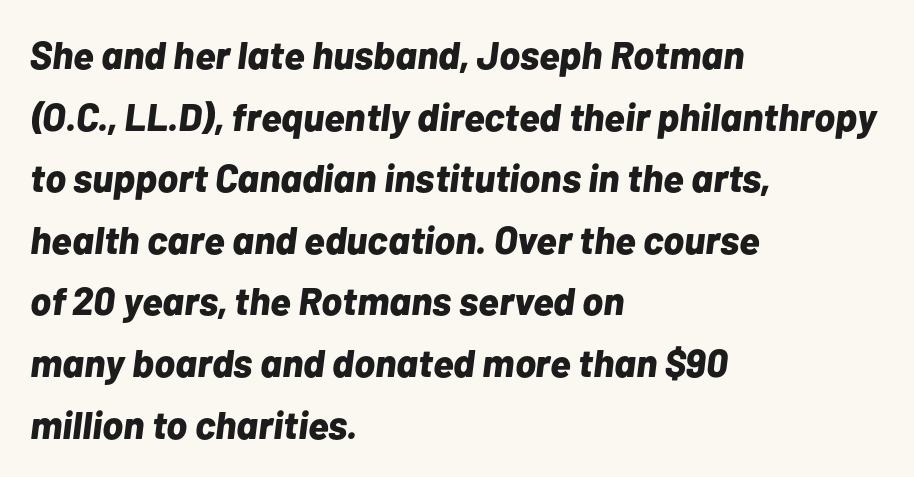
The image shows 39 px bold type, italic (leaning right); set left-aligned, normal line spacing (1.58x), normal letter spacing, not underlined; low stroke contrast and a medium x-height.
